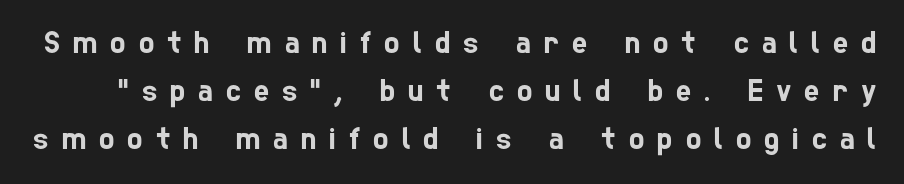
Q: Is the typeface a serif or a sans-serif typeface? A: Sans-serif.
Q: Is the text underlined? A: No.
Q: Is the spacing between letters normal or unusually wide? A: Unusually wide.
Q: Is the spacing between lines tight, normal or loose? A: Normal.
Q: Width (condensed, normal, or wide)? A: Condensed.
Q: Stroke contrast? A: Low.
Q: x-height? A: Medium.
Q: Monospaced? A: No.
